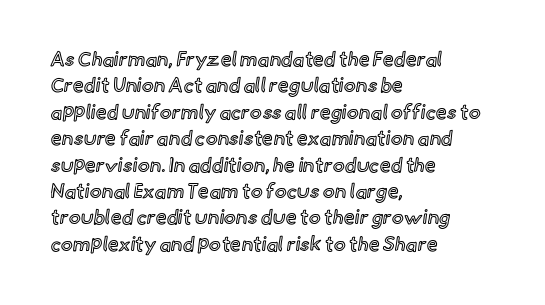
The image shows 20 px text type; set left-aligned, normal line spacing (1.32x), normal letter spacing, not underlined.
